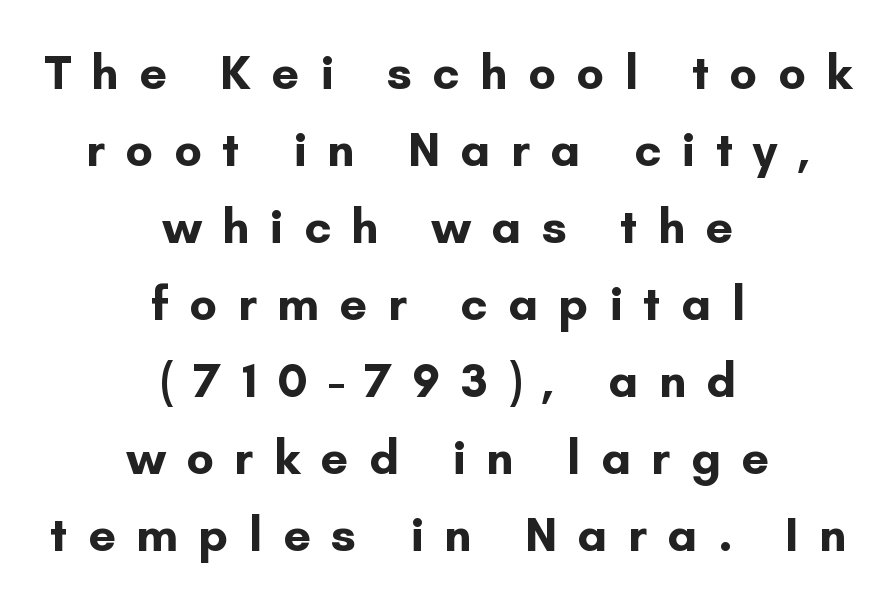
{"serif": "no", "italic": "no", "bold": "yes", "weight": "bold", "width": "normal", "stroke_contrast": "low", "x_height": "small", "monospaced": "no", "underline": "no", "align": "center", "line_spacing": "normal", "line_spacing_ratio": 1.57, "letter_spacing": "wide", "letter_spacing_em": 0.42, "glyph_px": 49}
